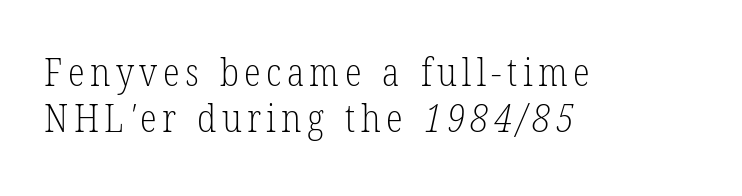
{"serif": "yes", "bold": "no", "weight": "light", "width": "condensed", "stroke_contrast": "low", "x_height": "medium", "monospaced": "no", "underline": "no", "align": "left", "line_spacing_ratio": 1.17, "glyph_px": 39}
